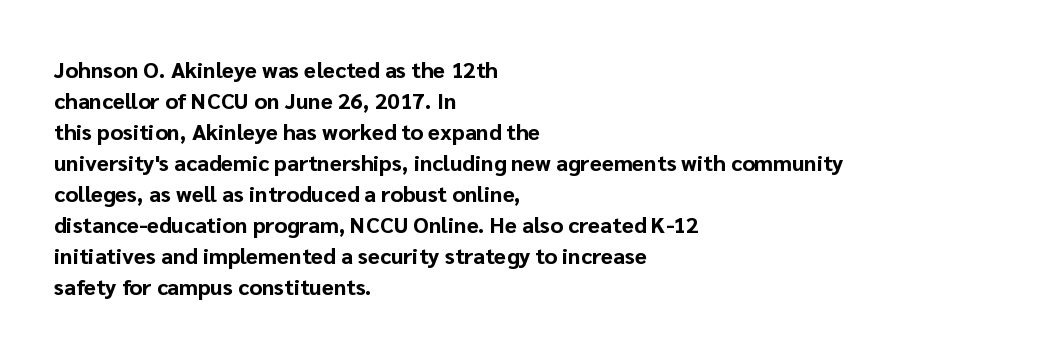
{"italic": "no", "bold": "yes", "underline": "no", "align": "left", "line_spacing": "normal", "line_spacing_ratio": 1.41, "letter_spacing": "normal", "letter_spacing_em": 0.0, "glyph_px": 22}
